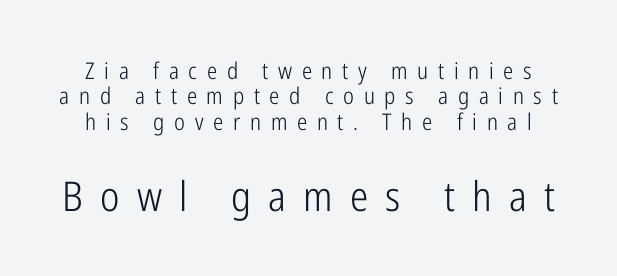
The image shows 41 px light, condensed sans-serif type, upright; set tight line spacing (1.1x), unusually wide letter spacing (+0.42 em), not underlined; the second (bottom) block is 1.78x larger; low stroke contrast and a medium x-height.
